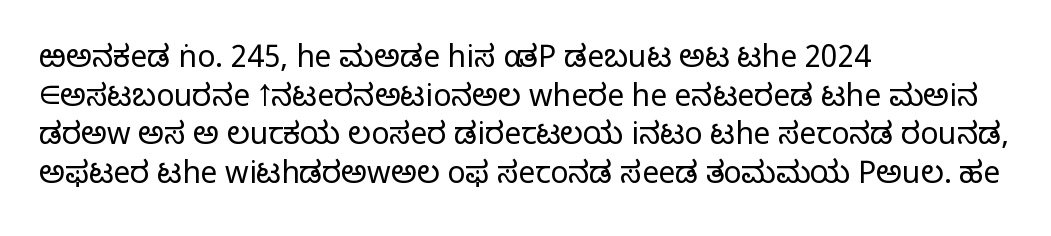
Here the designer chose a conventional face with non-uniform glyph widths. Plain, unruled lines of type. All the whitespace from short lines collects on the right. Note: no serifs on the glyphs. Characters follow at the spacing the type designer built in.
